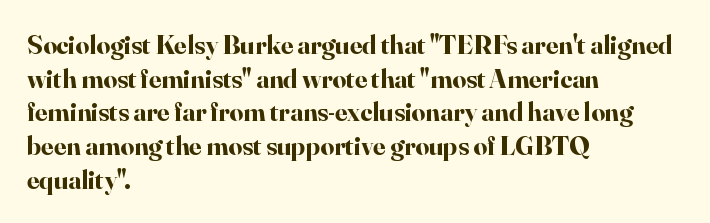
The image shows 27 px bold type, upright; set left-aligned, normal line spacing (1.25x), normal letter spacing, not underlined.
